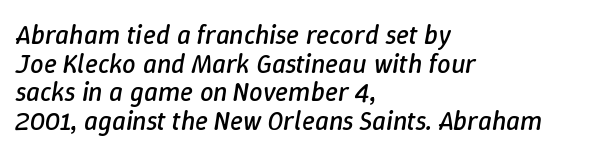
The glyphs look as if they've been sheared to an angle. Cramped leading. Stroke mass is kept to a normal reading level or below. A classic flush-left, rag-right setting is used for this passage. Letter spacing: default. Has an underline been added? It has not.
